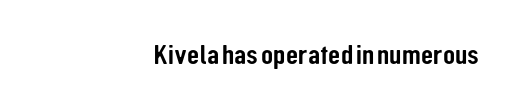
Q: Is the text italic (slanted)? A: No, it is upright.
Q: Is the typeface a serif or a sans-serif typeface? A: Sans-serif.
Q: Is the text underlined? A: No.
Q: How is the paragraph aligned? A: Right-aligned.
Q: Is the spacing between letters normal or unusually wide? A: Normal.
Q: Width (condensed, normal, or wide)? A: Condensed.
Q: Stroke contrast? A: Low.
Q: x-height? A: Medium.
Q: Monospaced? A: No.
